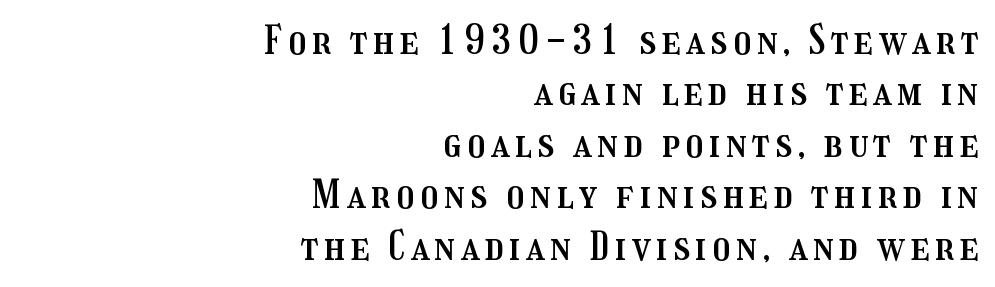
Q: Is the text italic (slanted)? A: No, it is upright.
Q: Is the text underlined? A: No.
Q: How is the paragraph aligned? A: Right-aligned.
Q: Is the spacing between lines tight, normal or loose? A: Normal.
Q: Width (condensed, normal, or wide)? A: Condensed.
Q: Stroke contrast? A: Medium.
Q: x-height? A: Medium.
Q: Monospaced? A: No.
